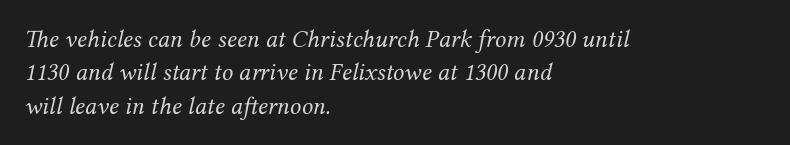
Q: Is the text bold? A: No.
Q: Is the text italic (slanted)? A: Yes, it leans right by about 12 degrees.
Q: Is the text underlined? A: No.
Q: How is the paragraph aligned? A: Left-aligned.
Q: Is the spacing between letters normal or unusually wide? A: Normal.
Q: Is the spacing between lines tight, normal or loose? A: Normal.
